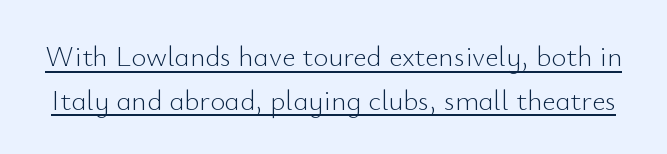
{"serif": "no", "italic": "no", "bold": "no", "weight": "light", "width": "normal", "stroke_contrast": "low", "x_height": "small", "monospaced": "no", "underline": "yes", "line_spacing": "normal", "line_spacing_ratio": 1.51, "letter_spacing": "normal", "letter_spacing_em": 0.0, "glyph_px": 29}
